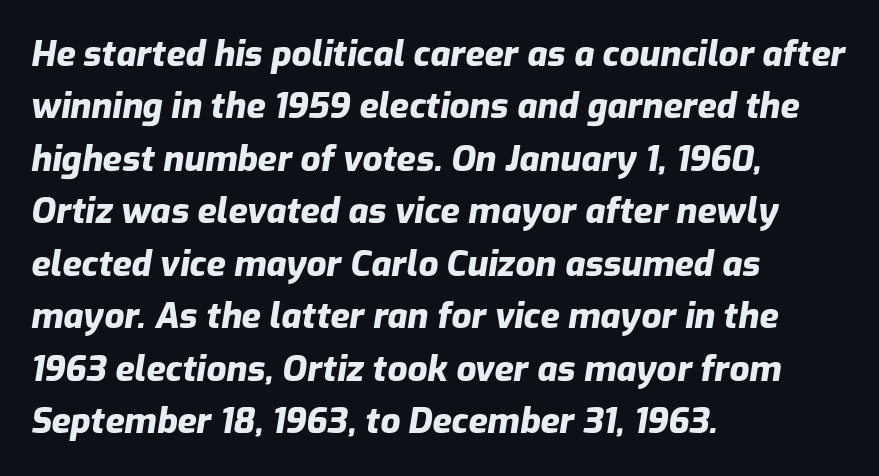
The image shows 35 px heavy type, italic (leaning right); set left-aligned, normal line spacing (1.5x), normal letter spacing, not underlined; low stroke contrast and a medium x-height.
